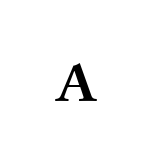
The image shows 57 px bold, wide serif type, upright; set unusually wide letter spacing (+0.32 em), not underlined; medium stroke contrast and a medium x-height.
